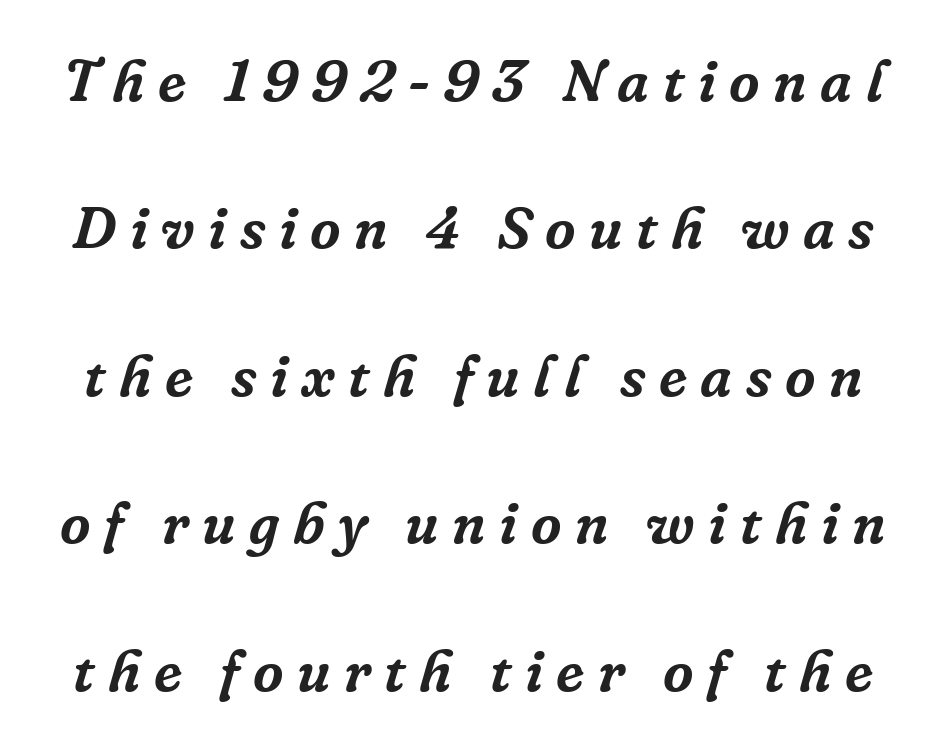
The face used here has a pronounced slope to its letters. This rendering widens character spacing well past its baseline value. Check the space under the baseline: it is left empty. Classification — serif. The designer dialed line spacing up above the default. This sample has the flowing, uneven cadence of proportional lettering.
